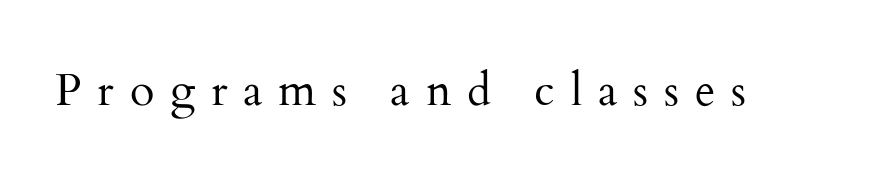
The font family rendered here belongs to the serif group. Each row of text sits above clean, open space. A light-to-regular cut is what we see here. Is this a fixed-width face? No — the glyphs have proportional, varying widths. The typography opts for an upright posture over an oblique one.
